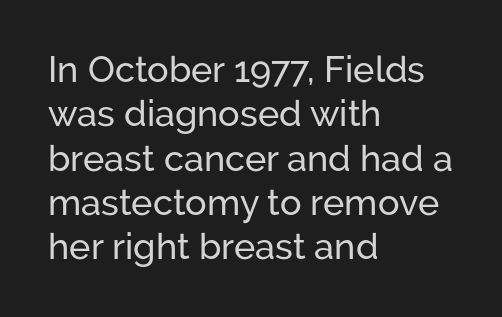
Q: Is the text italic (slanted)? A: No, it is upright.
Q: Is the typeface a serif or a sans-serif typeface? A: Sans-serif.
Q: Is the text underlined? A: No.
Q: How is the paragraph aligned? A: Left-aligned.
Q: Is the spacing between letters normal or unusually wide? A: Normal.
Q: Width (condensed, normal, or wide)? A: Normal.
Q: Stroke contrast? A: Low.
Q: x-height? A: Medium.
Q: Monospaced? A: No.
